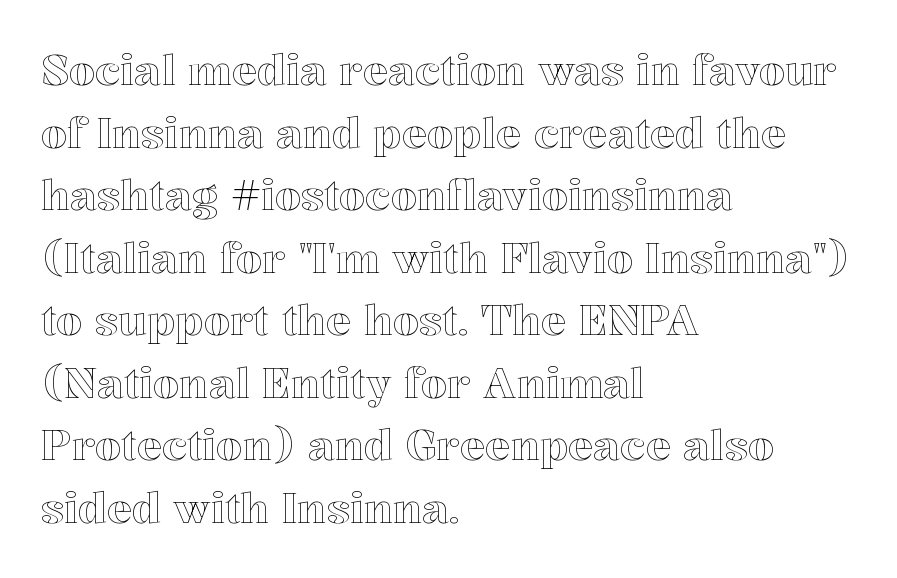
The image shows 42 px text type, upright; set left-aligned, normal line spacing (1.49x), normal letter spacing, not underlined; a medium x-height.
